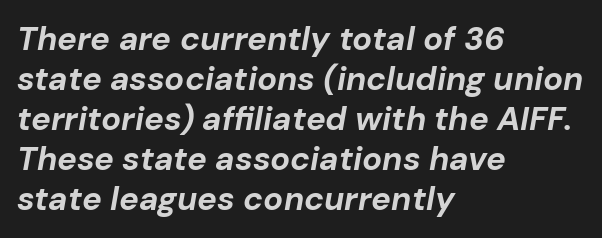
{"italic": "yes", "lean": "right", "slant_degrees": 10, "bold": "yes", "weight": "bold", "width": "normal", "stroke_contrast": "low", "x_height": "medium", "monospaced": "no", "underline": "no", "align": "left", "line_spacing_ratio": 1.21, "letter_spacing": "normal", "letter_spacing_em": 0.0, "glyph_px": 33}
